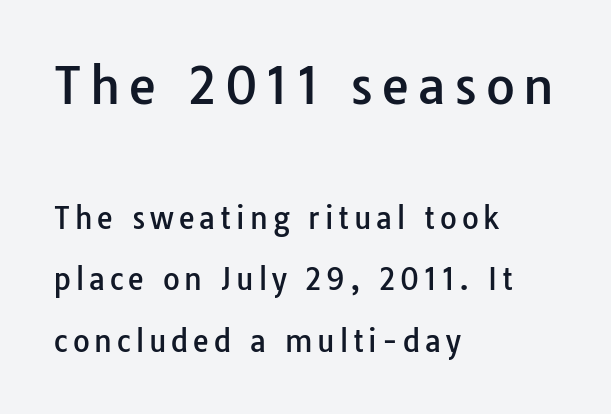
Q: Is the text italic (slanted)? A: No, it is upright.
Q: Is the typeface a serif or a sans-serif typeface? A: Sans-serif.
Q: Is the text underlined? A: No.
Q: How is the paragraph aligned? A: Left-aligned.
Q: Is the spacing between lines tight, normal or loose? A: Loose.
Q: Which block of text is set in a larger size, the first (top) or the second (bottom)? A: The first (top) one.
Q: Width (condensed, normal, or wide)? A: Normal.
Q: Stroke contrast? A: Low.
Q: x-height? A: Medium.
Q: Monospaced? A: No.
